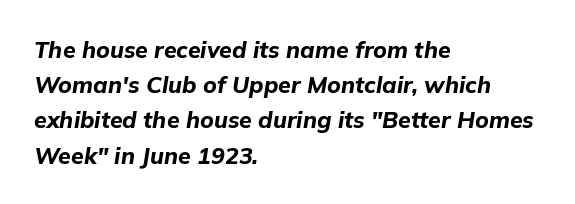
The image shows 23 px bold type, italic (leaning right); set left-aligned, normal line spacing (1.53x), normal letter spacing, not underlined.
